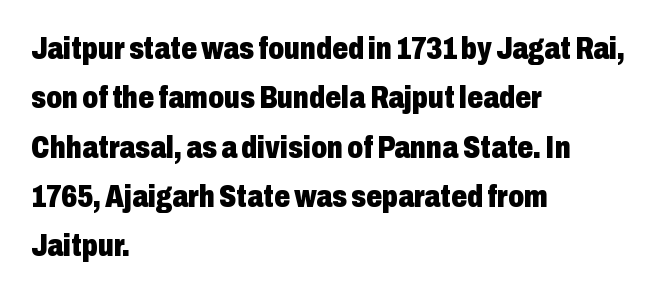
Q: Is the text bold? A: Yes.
Q: Is the text italic (slanted)? A: No, it is upright.
Q: Is the typeface a serif or a sans-serif typeface? A: Sans-serif.
Q: Is the text underlined? A: No.
Q: How is the paragraph aligned? A: Left-aligned.
Q: Is the spacing between letters normal or unusually wide? A: Normal.
Q: Is the spacing between lines tight, normal or loose? A: Normal.
Q: Width (condensed, normal, or wide)? A: Condensed.
Q: Stroke contrast? A: Low.
Q: x-height? A: Medium.
Q: Monospaced? A: No.
